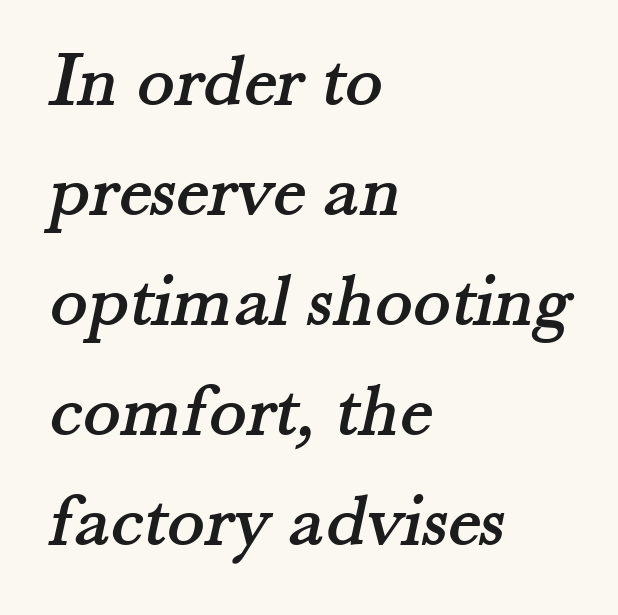
The image shows 78 px serif type; set left-aligned, normal line spacing (1.41x), normal letter spacing, not underlined; medium stroke contrast and a small x-height.
